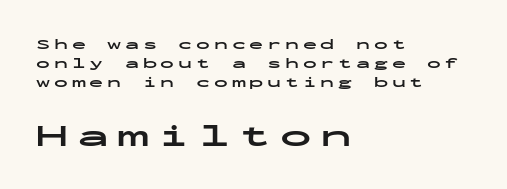
The baseline area is clear. A classic flush-left, rag-right setting is used for this passage. Size contrast runs from small at the top to large at the bottom. Reading down the column, the eye jumps a familiar distance to each next line. Characters follow at a spacing far wider than the type designer built in.
